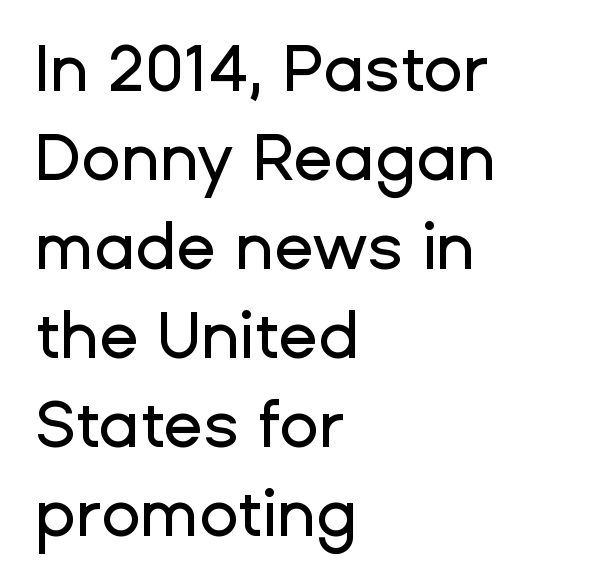
The image shows 65 px sans-serif type, upright; set left-aligned, normal line spacing (1.37x), normal letter spacing, not underlined; low stroke contrast and a medium x-height.
